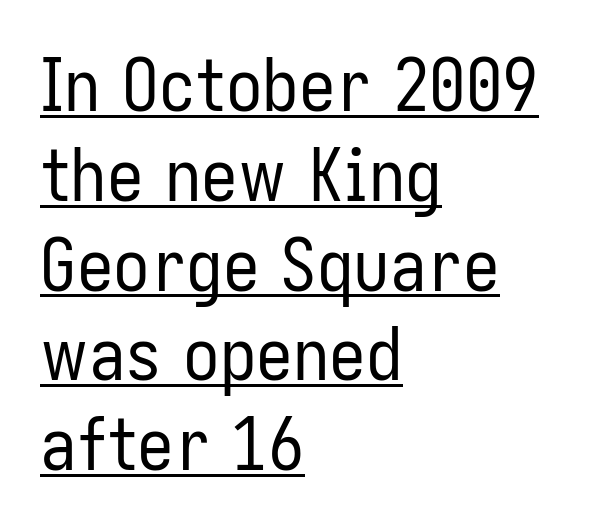
Here the designer chose a conventional face with non-uniform glyph widths. In terms of letterspacing, this is plain default setting. Descenders here cross a horizontal rule under the line. The glyphs in this specimen are sans serif. Stroke thickness stays within the range of a standard reading face or lighter.
